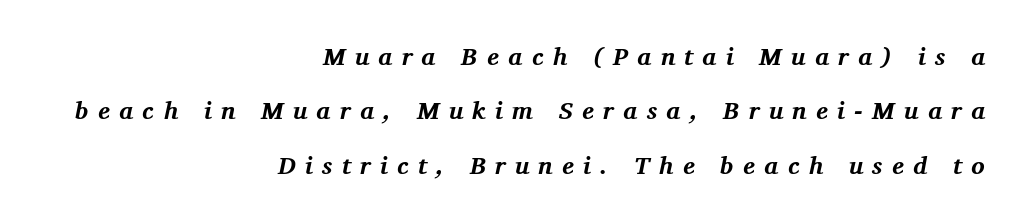
Q: Is the text bold? A: Yes.
Q: Is the text italic (slanted)? A: Yes, it leans right by about 11 degrees.
Q: Is the text underlined? A: No.
Q: How is the paragraph aligned? A: Right-aligned.
Q: Is the spacing between letters normal or unusually wide? A: Unusually wide.
Q: Is the spacing between lines tight, normal or loose? A: Loose.
